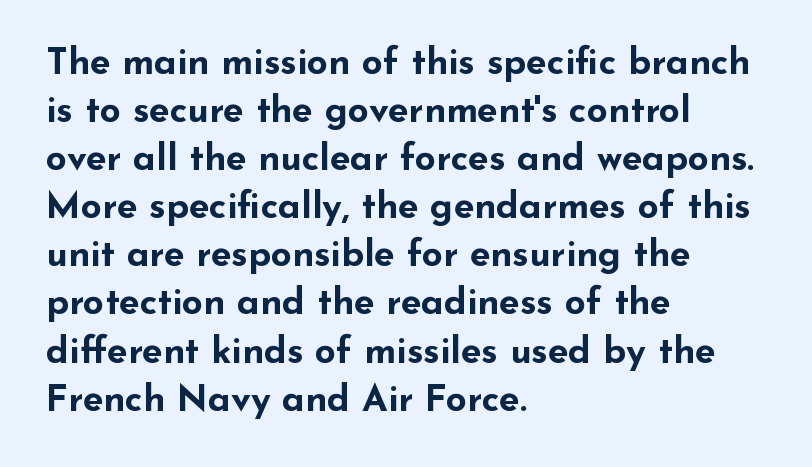
The image shows 37 px bold, wide sans-serif type, upright; set left-aligned, normal line spacing (1.3x), normal letter spacing, not underlined; low stroke contrast and a small x-height.
